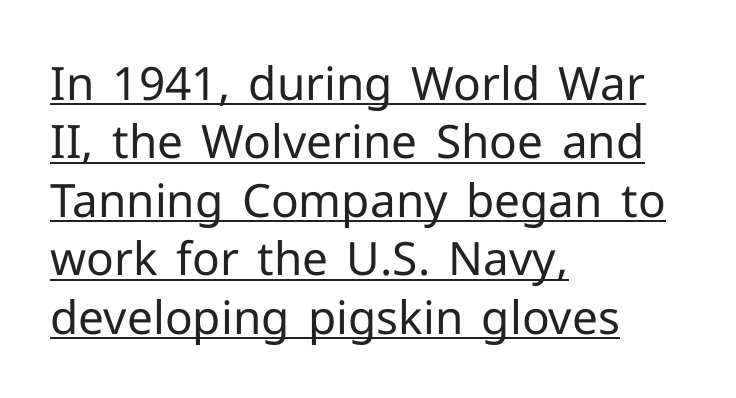
The image shows 46 px regular-weight sans-serif type, upright; set left-aligned, normal line spacing (1.27x), normal letter spacing, underlined; low stroke contrast and a medium x-height.
